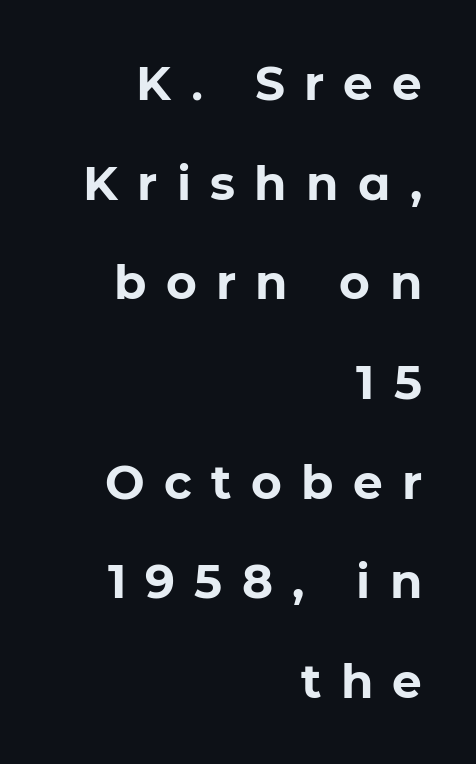
The image shows 47 px bold sans-serif type, upright; set right-aligned, loose line spacing (2.12x), unusually wide letter spacing (+0.41 em), not underlined; low stroke contrast and a medium x-height.
